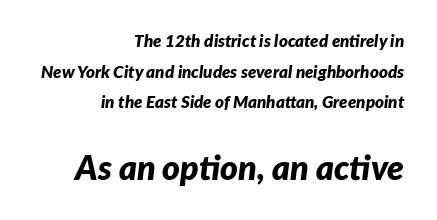
Q: Is the text bold? A: Yes.
Q: Is the text italic (slanted)? A: Yes, it leans right by about 7 degrees.
Q: Is the text underlined? A: No.
Q: How is the paragraph aligned? A: Right-aligned.
Q: Is the spacing between letters normal or unusually wide? A: Normal.
Q: Which block of text is set in a larger size, the first (top) or the second (bottom)? A: The second (bottom) one.
Q: Width (condensed, normal, or wide)? A: Normal.
Q: Stroke contrast? A: Low.
Q: x-height? A: Medium.
Q: Monospaced? A: No.
